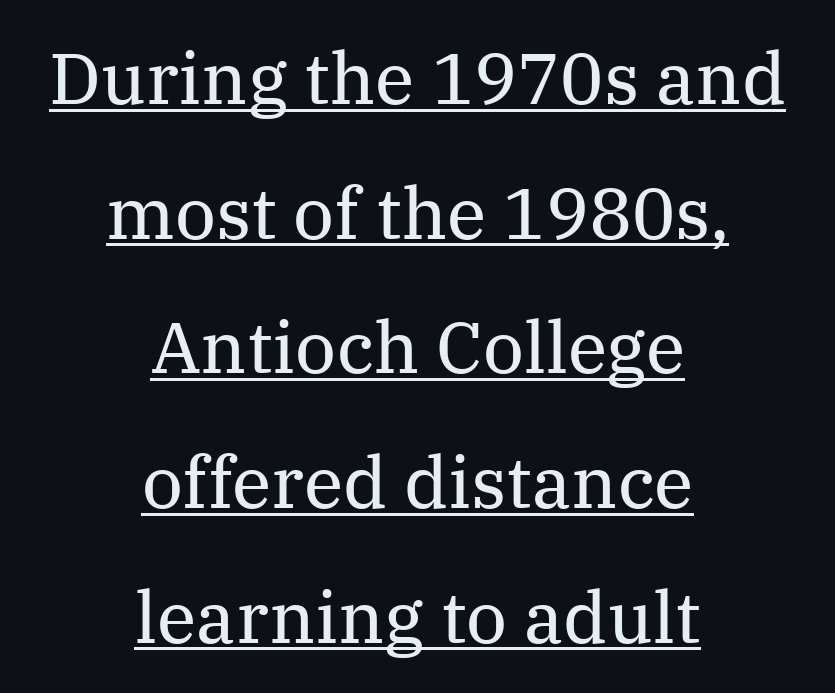
The image shows 72 px regular-weight serif type, upright; set centered, line spacing 1.87x, normal letter spacing, underlined; medium stroke contrast and a medium x-height.
